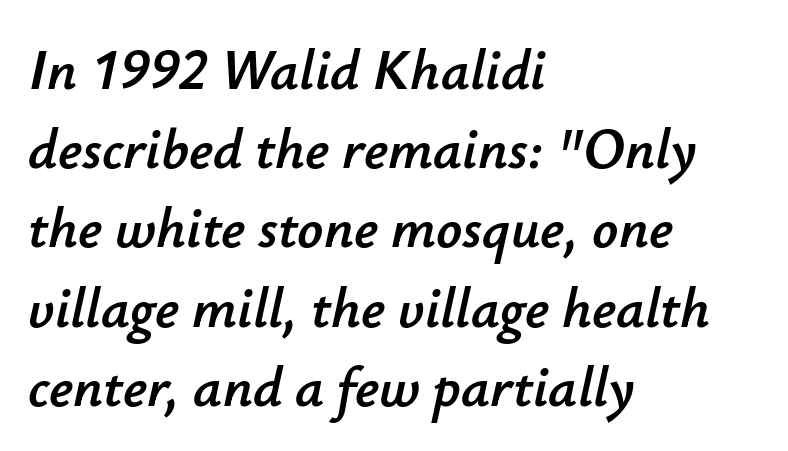
Leading matches the norm, producing a regular column. The ragged edge is on the right, which tells us the setting is flush left. A typesetter would call this proportional, since set widths differ per character. Slant detected: the letters are inclined. The words here are not underlined. The rendering keeps characters at their native spacing.
